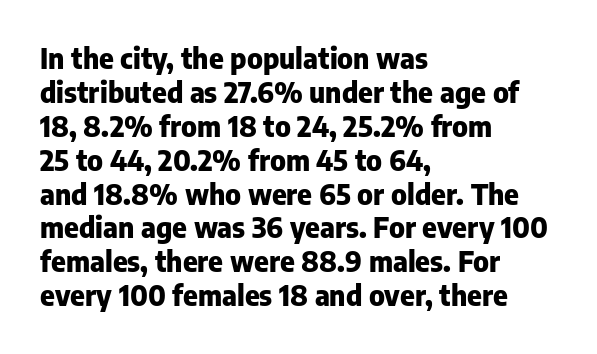
The passage shown is typed in a proportional face where columns would drift. What kind of face is this? One without serifs — a sans. Every letter is thick-stroked: bold, no question. The zone under the glyphs is completely vacant.
